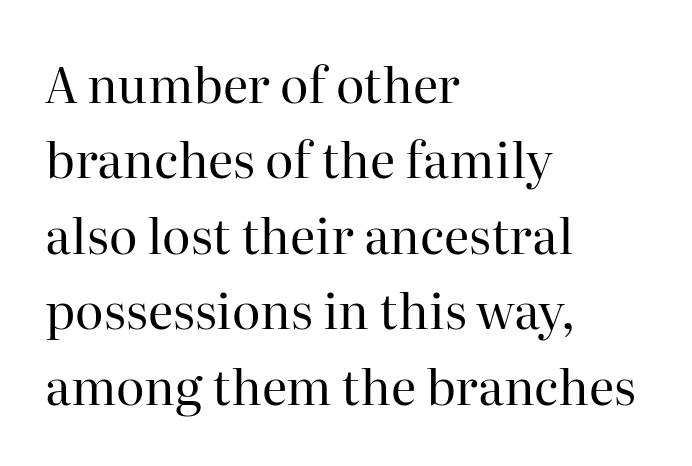
The rows are spaced the way most documents space them. This rendering employs a face with finishing strokes, i.e., a serif. This sample uses an upright cut, with every glyph sitting square on the baseline. Alignment: flush left. The font is comparable to plain body text, perhaps lighter.
